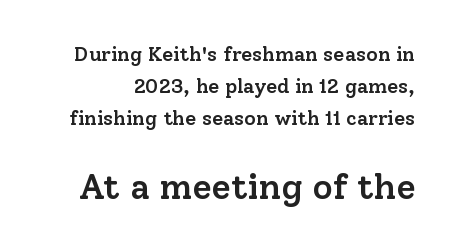
Size hierarchy here favors the trailing block over the leading one. One glance says typical: line gaps are just what's usual. Little horizontal feet cap the strokes, marking this as serif type. Note the varied advance widths — an 'i' is clearly narrower than an 'm'. The glyphs have the mass of a demibold cut, below bold.
